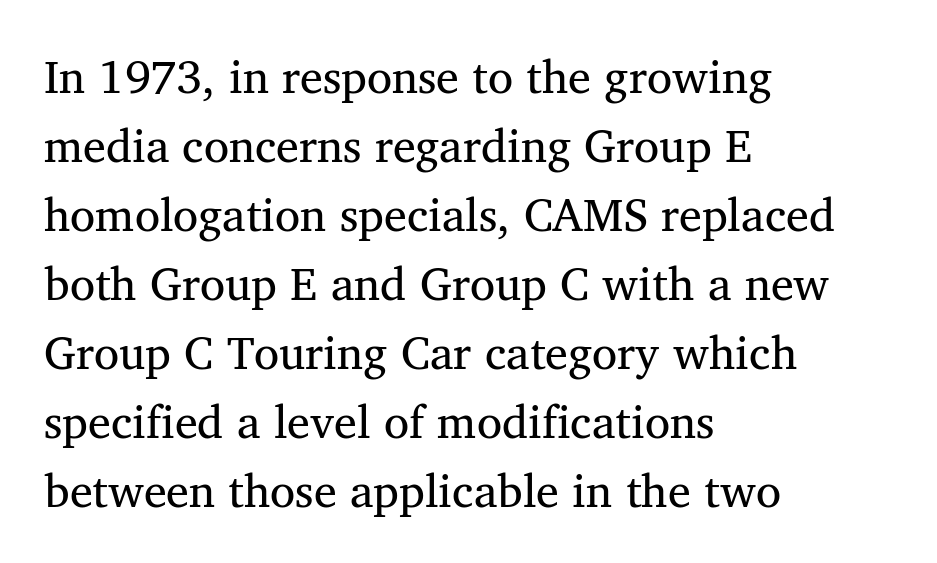
{"serif": "yes", "italic": "no", "bold": "no", "weight": "regular", "width": "normal", "stroke_contrast": "medium", "x_height": "medium", "monospaced": "no", "underline": "no", "align": "left", "line_spacing": "normal", "line_spacing_ratio": 1.5, "letter_spacing": "normal", "letter_spacing_em": 0.0, "glyph_px": 46}
